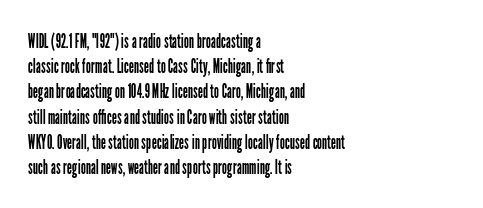
Q: Is the text bold? A: No.
Q: Is the text italic (slanted)? A: No, it is upright.
Q: Is the text underlined? A: No.
Q: How is the paragraph aligned? A: Left-aligned.
Q: Is the spacing between letters normal or unusually wide? A: Normal.
Q: Is the spacing between lines tight, normal or loose? A: Normal.
